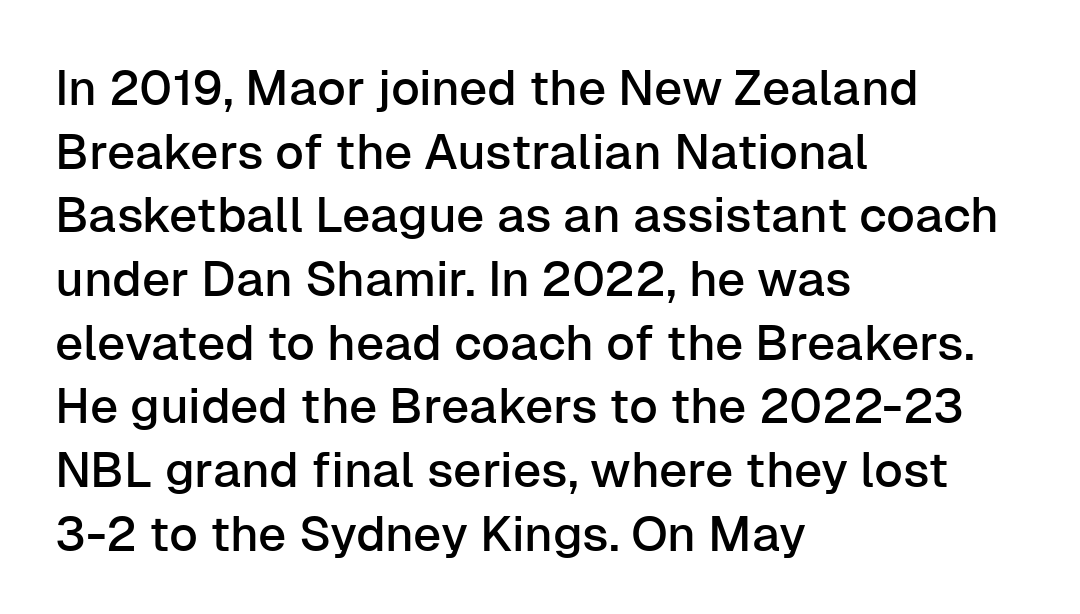
{"serif": "no", "italic": "no", "width": "normal", "stroke_contrast": "low", "x_height": "medium", "monospaced": "no", "underline": "no", "align": "left", "line_spacing": "normal", "line_spacing_ratio": 1.3, "letter_spacing": "normal", "letter_spacing_em": 0.0, "glyph_px": 49}
